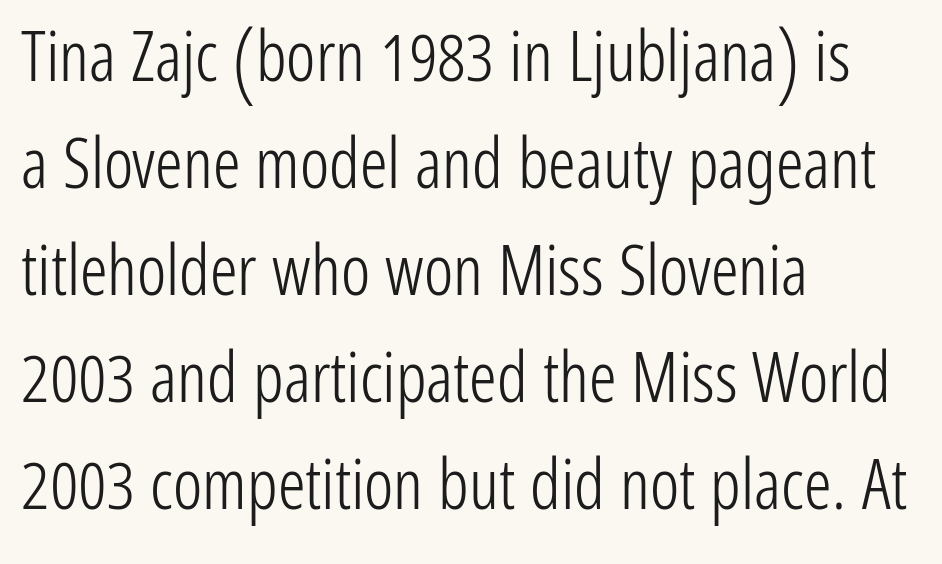
{"serif": "no", "italic": "no", "bold": "no", "weight": "light", "width": "condensed", "stroke_contrast": "low", "x_height": "medium", "monospaced": "no", "underline": "no", "align": "left", "line_spacing": "normal", "line_spacing_ratio": 1.55, "letter_spacing": "normal", "letter_spacing_em": 0.0, "glyph_px": 69}
